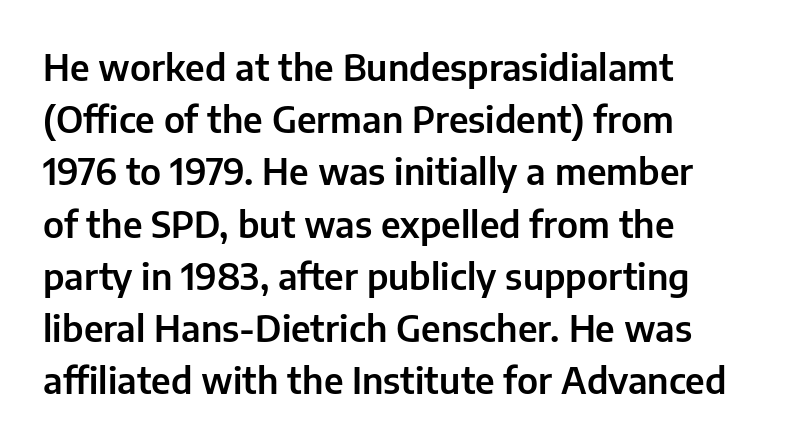
In terms of letterform style, serifs are entirely absent. Is there any slant? The stems are plumb. Glance below the letters and you will spot only blank space. How are the letters spaced? Ordinarily, with no added tracking. The face used here is proportionally spaced, like ordinary book or web type. The vertical gap from one line to the next is medium.
